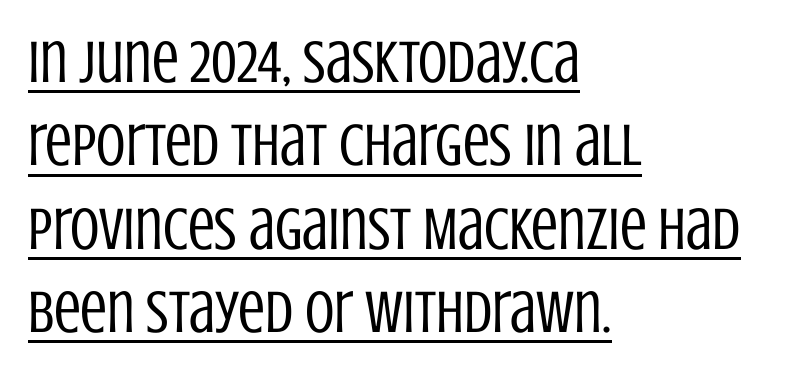
{"serif": "no", "italic": "no", "bold": "no", "weight": "regular", "width": "condensed", "stroke_contrast": "low", "x_height": "large", "monospaced": "no", "underline": "yes", "align": "left", "line_spacing": "normal", "line_spacing_ratio": 1.39, "letter_spacing": "normal", "letter_spacing_em": 0.0, "glyph_px": 60}
